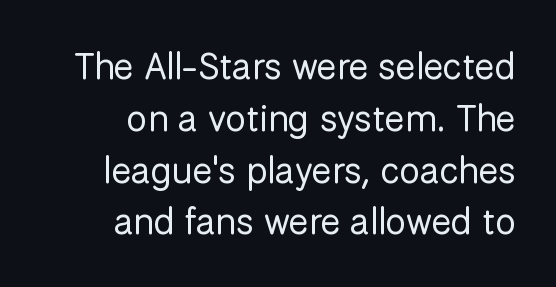
Q: Is the text bold? A: No.
Q: Is the text italic (slanted)? A: No, it is upright.
Q: Is the typeface a serif or a sans-serif typeface? A: Sans-serif.
Q: Is the text underlined? A: No.
Q: How is the paragraph aligned? A: Right-aligned.
Q: Is the spacing between letters normal or unusually wide? A: Normal.
Q: Is the spacing between lines tight, normal or loose? A: Normal.
Q: Width (condensed, normal, or wide)? A: Normal.
Q: Stroke contrast? A: Low.
Q: x-height? A: Medium.
Q: Monospaced? A: No.
